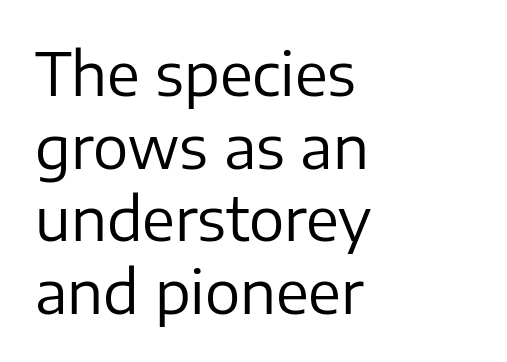
The image shows 59 px regular-weight sans-serif type, upright; set left-aligned, line spacing 1.23x, normal letter spacing, not underlined; low stroke contrast and a medium x-height.
